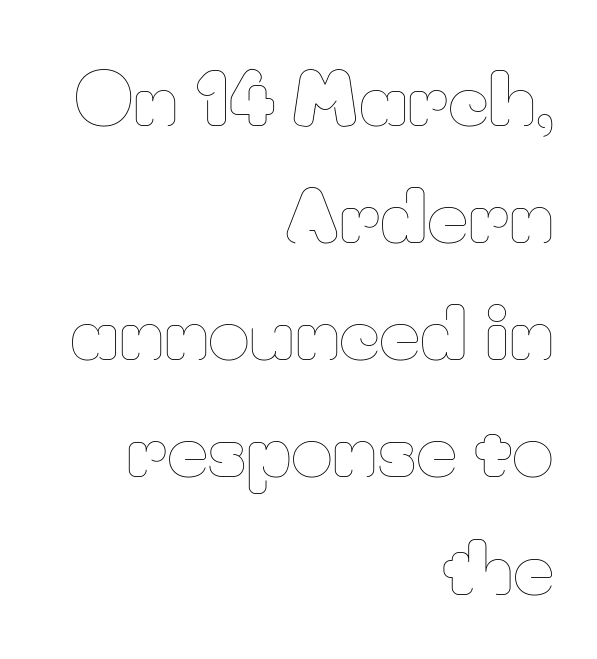
Q: Is the text bold? A: No.
Q: Is the text italic (slanted)? A: No, it is upright.
Q: Is the text underlined? A: No.
Q: How is the paragraph aligned? A: Right-aligned.
Q: Is the spacing between letters normal or unusually wide? A: Normal.
Q: Is the spacing between lines tight, normal or loose? A: Normal.
Q: Width (condensed, normal, or wide)? A: Normal.
Q: Stroke contrast? A: Low.
Q: x-height? A: Small.
Q: Monospaced? A: No.
